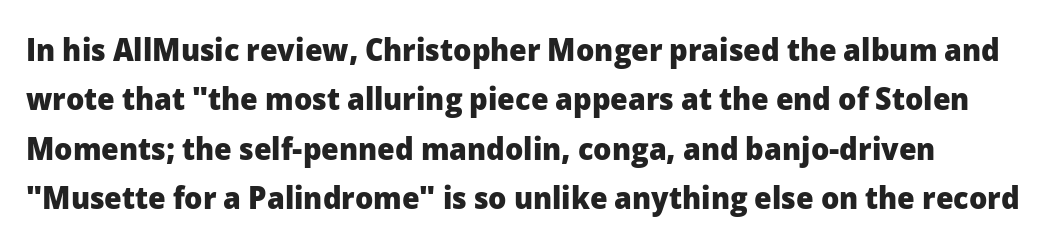
The horizontal fit of the characters is conventional and even. A typesetter would call this proportional, since set widths differ per character. Summary of weight: heavy, a full bold. The designer left line spacing at the default. This is the regular roman posture of the typeface. The text was rendered using a sans face with plain stroke endings.
